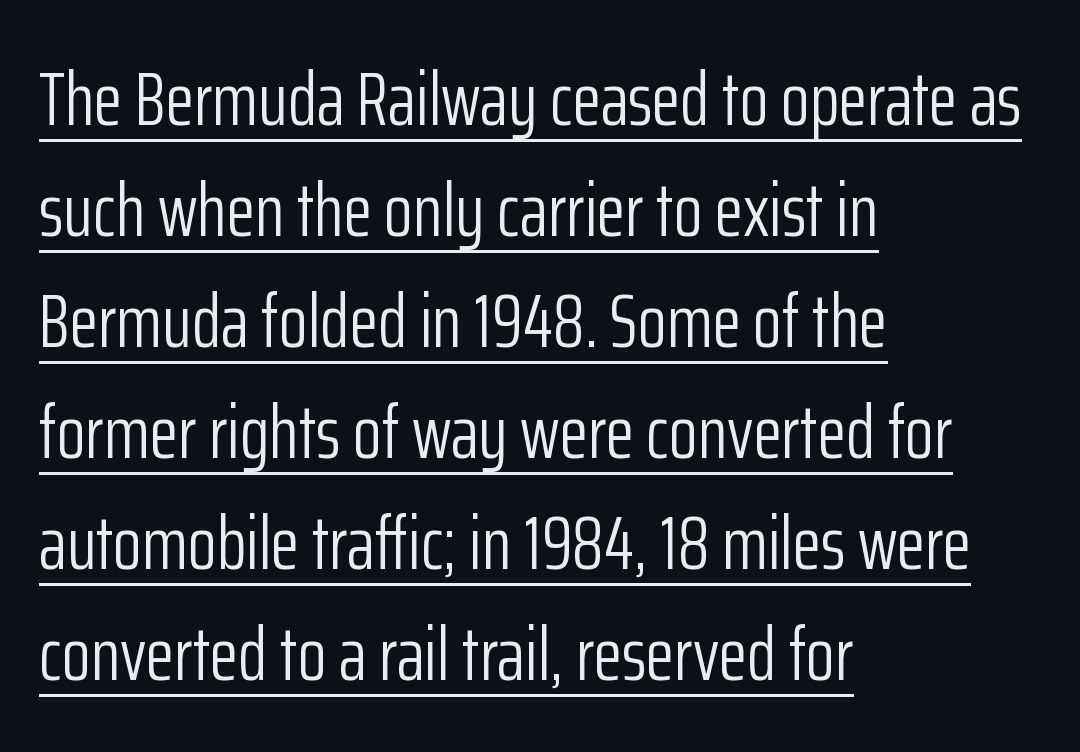
The image shows 75 px light, condensed sans-serif type, upright; set left-aligned, normal line spacing (1.48x), normal letter spacing, underlined; low stroke contrast and a medium x-height.
